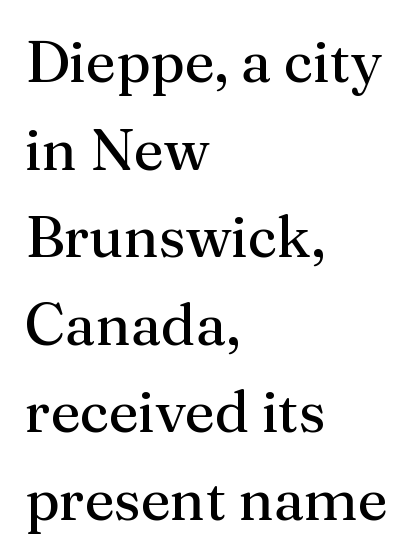
{"serif": "yes", "italic": "no", "bold": "no", "weight": "regular", "width": "normal", "stroke_contrast": "medium", "x_height": "medium", "monospaced": "no", "underline": "no", "align": "left", "line_spacing": "normal", "line_spacing_ratio": 1.51, "letter_spacing": "normal", "letter_spacing_em": 0.0, "glyph_px": 58}
